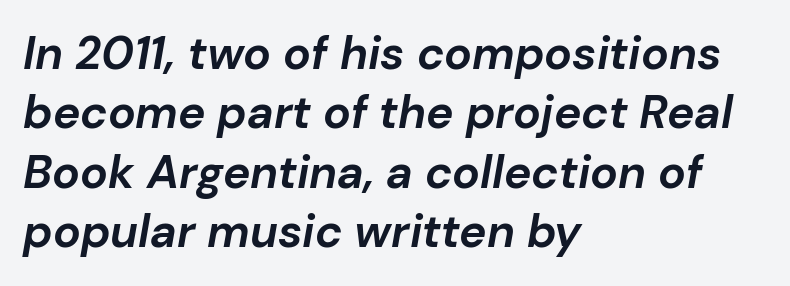
Q: Is the text bold? A: Yes.
Q: Is the text italic (slanted)? A: Yes, it leans right by about 10 degrees.
Q: Is the text underlined? A: No.
Q: How is the paragraph aligned? A: Left-aligned.
Q: Is the spacing between letters normal or unusually wide? A: Normal.
Q: Is the spacing between lines tight, normal or loose? A: Normal.
Q: Width (condensed, normal, or wide)? A: Normal.
Q: Stroke contrast? A: Low.
Q: x-height? A: Medium.
Q: Monospaced? A: No.
